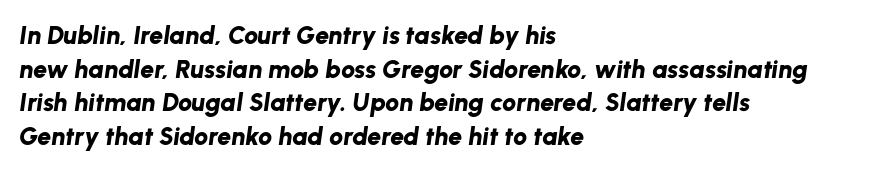
{"italic": "yes", "lean": "right", "slant_degrees": 8, "bold": "yes", "underline": "no", "align": "left", "line_spacing": "normal", "line_spacing_ratio": 1.35, "letter_spacing": "normal", "letter_spacing_em": 0.0, "glyph_px": 25}
